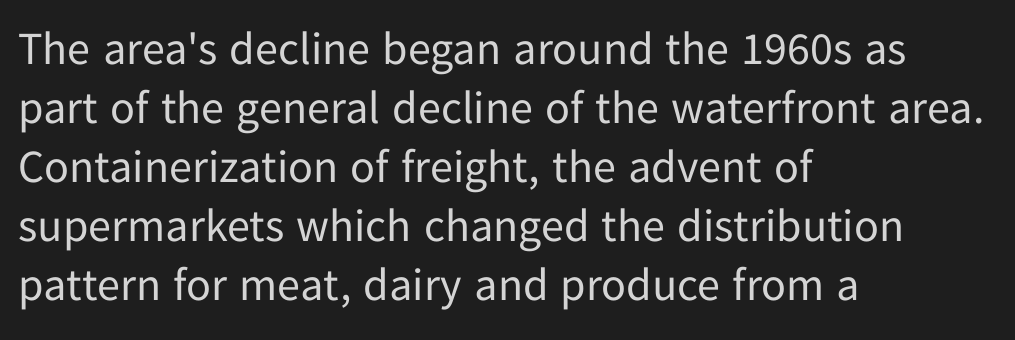
Q: Is the text bold? A: No.
Q: Is the text italic (slanted)? A: No, it is upright.
Q: Is the typeface a serif or a sans-serif typeface? A: Sans-serif.
Q: Is the text underlined? A: No.
Q: How is the paragraph aligned? A: Left-aligned.
Q: Is the spacing between letters normal or unusually wide? A: Normal.
Q: Is the spacing between lines tight, normal or loose? A: Normal.
Q: Width (condensed, normal, or wide)? A: Normal.
Q: Stroke contrast? A: Low.
Q: x-height? A: Medium.
Q: Monospaced? A: No.
